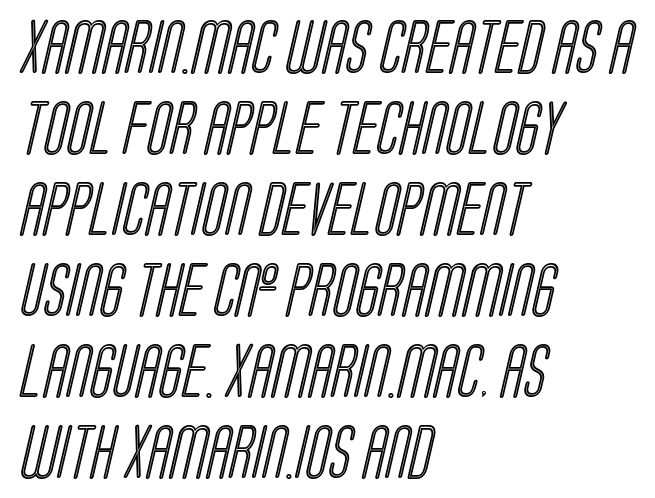
{"width": "condensed", "x_height": "large", "monospaced": "no", "underline": "no", "align": "left", "line_spacing": "normal", "line_spacing_ratio": 1.5, "letter_spacing": "normal", "letter_spacing_em": 0.0, "glyph_px": 54}
